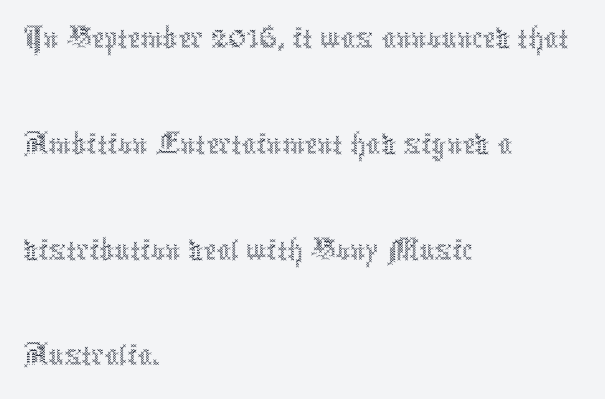
The image shows 71 px thin, condensed type, upright; set left-aligned, normal line spacing (1.49x), normal letter spacing, not underlined; a medium x-height.
